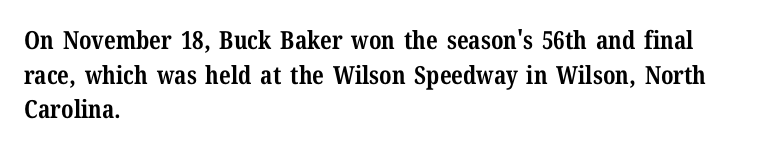
Q: Is the text bold? A: Yes.
Q: Is the text italic (slanted)? A: No, it is upright.
Q: Is the text underlined? A: No.
Q: How is the paragraph aligned? A: Left-aligned.
Q: Is the spacing between letters normal or unusually wide? A: Normal.
Q: Is the spacing between lines tight, normal or loose? A: Normal.
